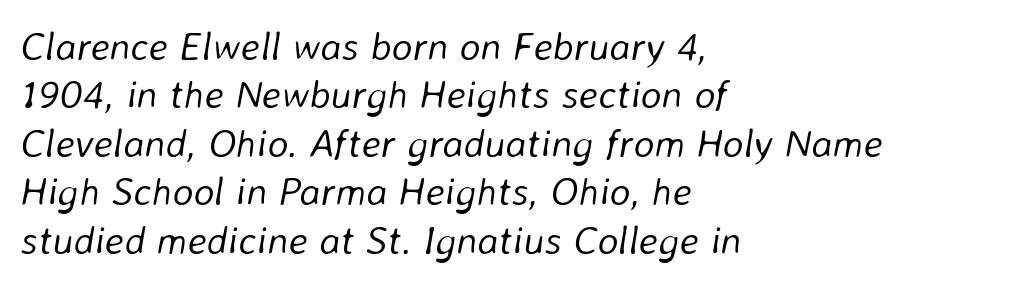
Characters are canted at an angle relative to the baseline's perpendicular. The letterforms sit shoulder to shoulder at normal distance. The area under the type is left untouched. Compared with a typical body face, this is equally light or lighter still. The rendering anchors every line to the left-hand side.
